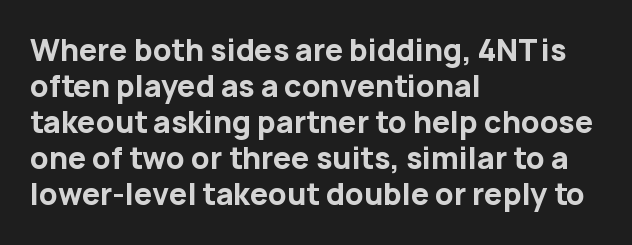
The image shows 29 px bold sans-serif type, upright; set left-aligned, line spacing 1.24x, normal letter spacing, not underlined; low stroke contrast and a medium x-height.
